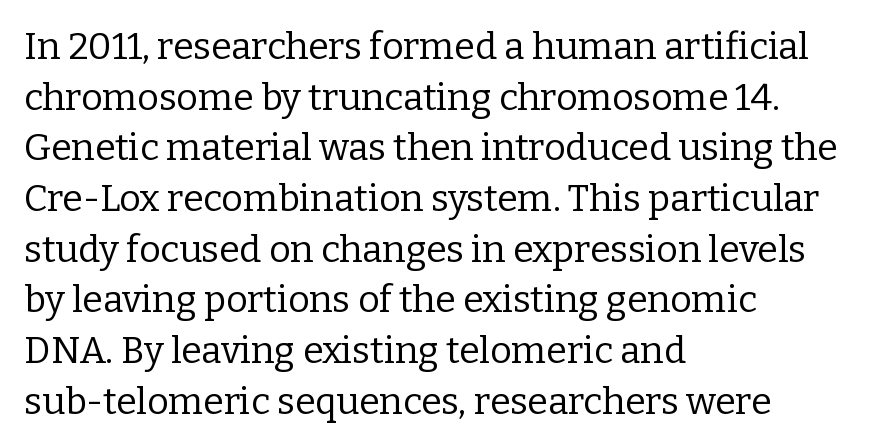
Q: Is the text bold? A: No.
Q: Is the text italic (slanted)? A: No, it is upright.
Q: Is the typeface a serif or a sans-serif typeface? A: Serif.
Q: Is the text underlined? A: No.
Q: How is the paragraph aligned? A: Left-aligned.
Q: Is the spacing between letters normal or unusually wide? A: Normal.
Q: Is the spacing between lines tight, normal or loose? A: Normal.
Q: Width (condensed, normal, or wide)? A: Normal.
Q: Stroke contrast? A: Low.
Q: x-height? A: Medium.
Q: Monospaced? A: No.
